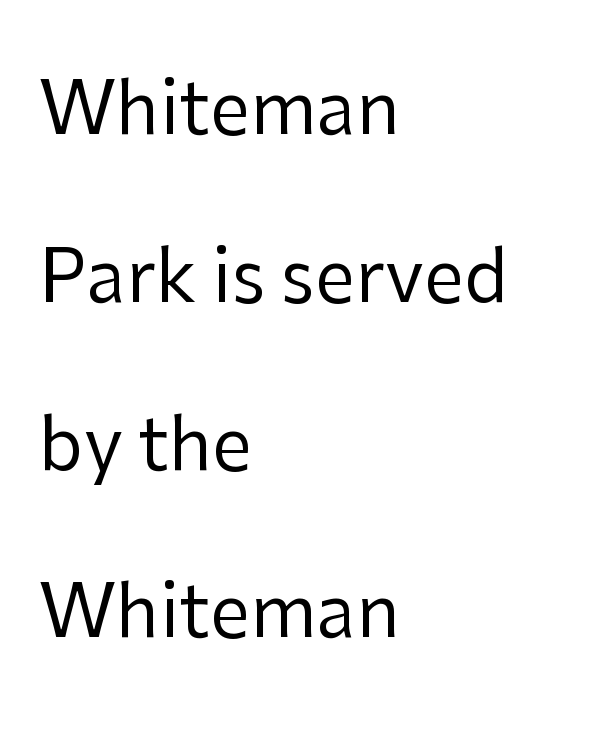
The image shows 72 px regular-weight sans-serif type, upright; set left-aligned, loose line spacing (2.33x), normal letter spacing, not underlined; low stroke contrast and a medium x-height.
